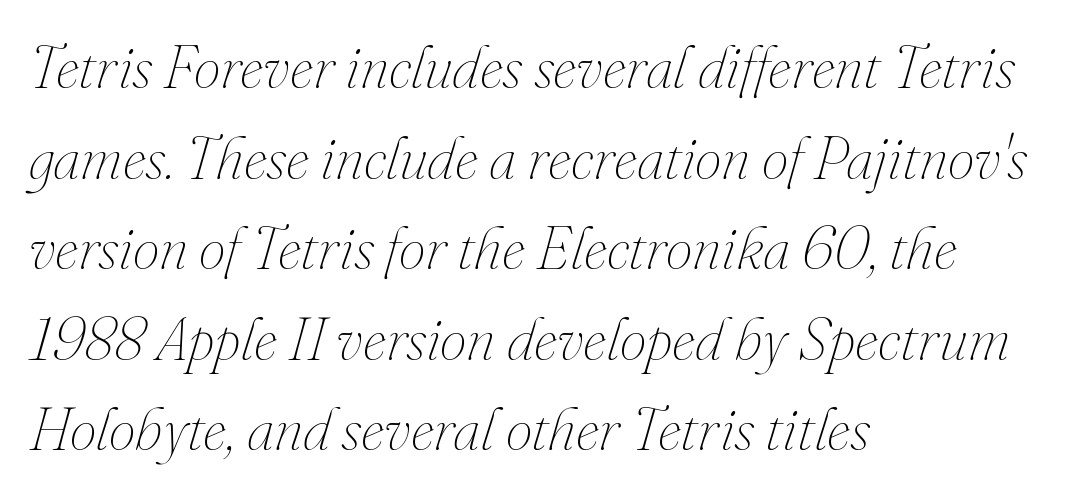
Underline: absent. It's the slanting kind of type. The lines in this sample share a left origin and differ only in where they stop. Ink coverage per letter is moderate at most.
